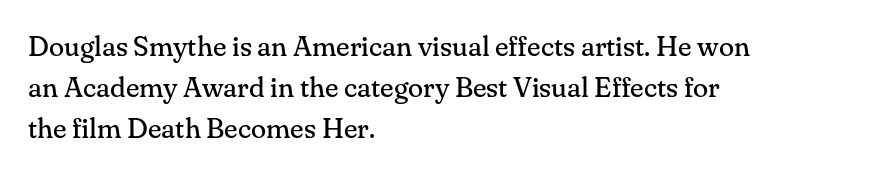
The image shows 28 px regular-weight serif type, upright; set left-aligned, normal line spacing (1.46x), normal letter spacing, not underlined; medium stroke contrast and a small x-height.
